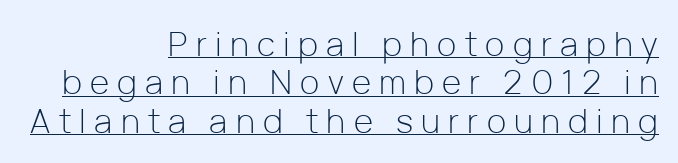
{"serif": "no", "italic": "no", "bold": "no", "weight": "light", "width": "normal", "stroke_contrast": "low", "x_height": "medium", "monospaced": "no", "underline": "yes", "align": "right", "line_spacing_ratio": 1.16, "letter_spacing": "wide", "letter_spacing_em": 0.25, "glyph_px": 33}
